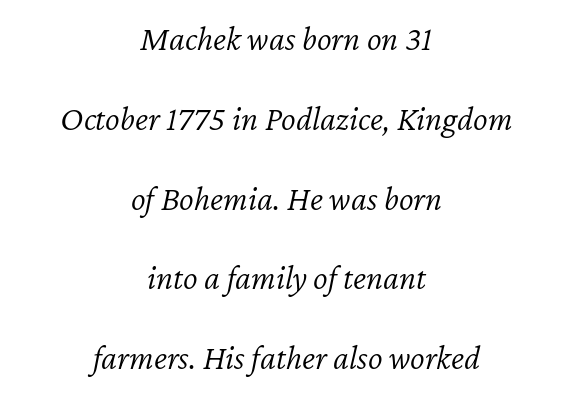
Q: Is the text bold? A: No.
Q: Is the text italic (slanted)? A: Yes, it leans right by about 12 degrees.
Q: Is the text underlined? A: No.
Q: How is the paragraph aligned? A: Centered.
Q: Is the spacing between letters normal or unusually wide? A: Normal.
Q: Is the spacing between lines tight, normal or loose? A: Loose.
Q: Width (condensed, normal, or wide)? A: Normal.
Q: Stroke contrast? A: Low.
Q: x-height? A: Medium.
Q: Monospaced? A: No.
